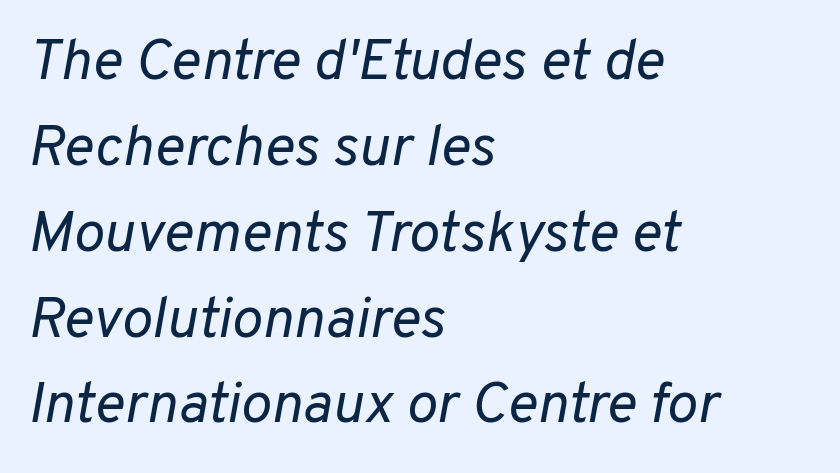
{"italic": "yes", "lean": "right", "slant_degrees": 10, "bold": "no", "weight": "regular", "width": "normal", "stroke_contrast": "low", "x_height": "medium", "monospaced": "no", "underline": "no", "align": "left", "line_spacing": "normal", "line_spacing_ratio": 1.48, "letter_spacing": "normal", "letter_spacing_em": 0.0, "glyph_px": 58}
